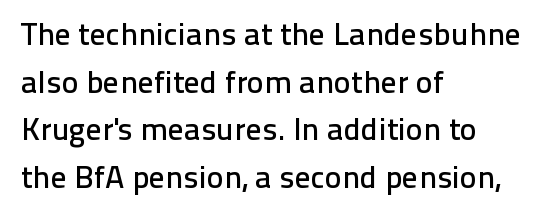
{"serif": "no", "italic": "no", "width": "normal", "stroke_contrast": "low", "x_height": "medium", "monospaced": "no", "underline": "no", "align": "left", "line_spacing": "normal", "line_spacing_ratio": 1.49, "letter_spacing": "normal", "letter_spacing_em": 0.0, "glyph_px": 32}
